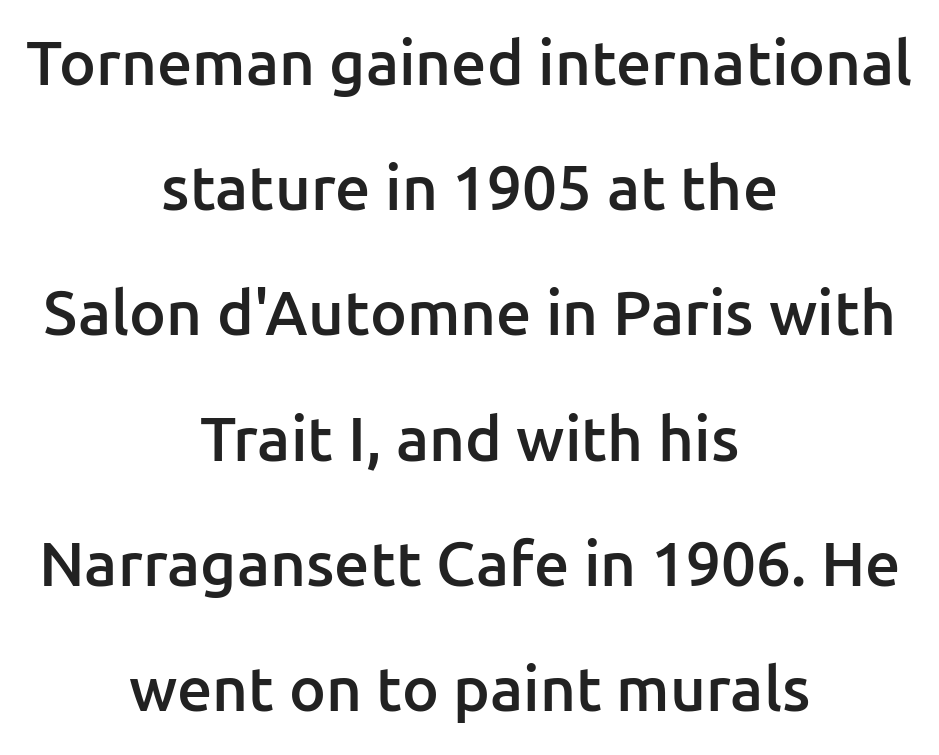
Q: Is the text bold? A: Semi-bold.
Q: Is the text italic (slanted)? A: No, it is upright.
Q: Is the typeface a serif or a sans-serif typeface? A: Sans-serif.
Q: Is the text underlined? A: No.
Q: How is the paragraph aligned? A: Centered.
Q: Is the spacing between letters normal or unusually wide? A: Normal.
Q: Is the spacing between lines tight, normal or loose? A: Loose.
Q: Width (condensed, normal, or wide)? A: Normal.
Q: Stroke contrast? A: Low.
Q: x-height? A: Medium.
Q: Monospaced? A: No.
